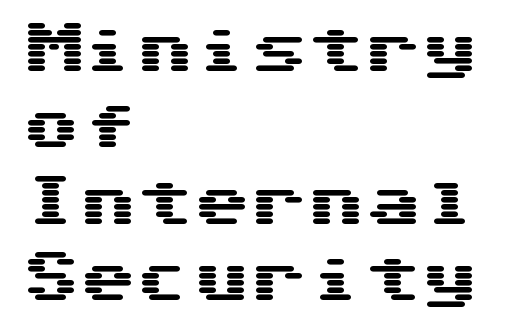
The image shows 57 px wide sans-serif type, upright; set left-aligned, normal line spacing (1.34x), normal letter spacing, not underlined; medium stroke contrast and a medium x-height.
